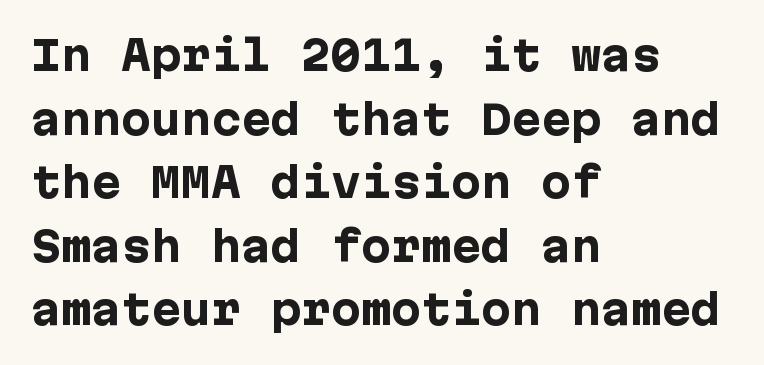
Summary of vertical rhythm: regular, with standard interline spacing. Words appear dense and cohesive because spacing is normal. Observe the absence of serifs on each vertical stroke in this sample. You can tell it's not italic because the verticals are truly vertical. Does the weight exceed regular? Yes, all the way to bold.
